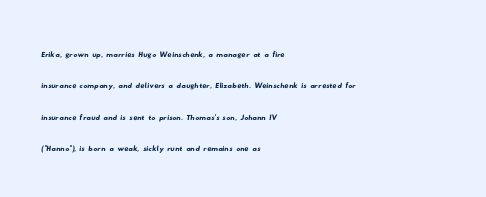
{"underline": "no", "align": "left", "line_spacing": "normal", "line_spacing_ratio": 1.57, "letter_spacing": "normal", "letter_spacing_em": 0.0, "glyph_px": 20}
